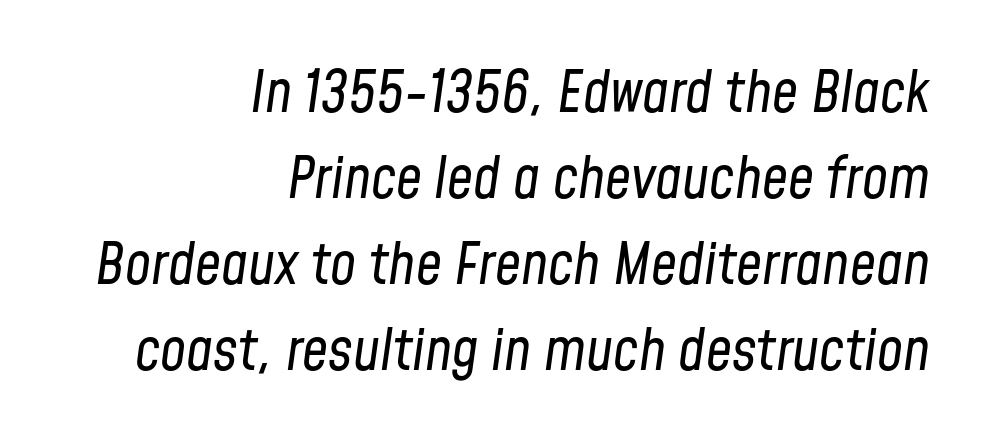
The image shows 58 px regular-weight, condensed type, italic (leaning right); set right-aligned, normal line spacing (1.48x), normal letter spacing, not underlined; low stroke contrast and a medium x-height.
